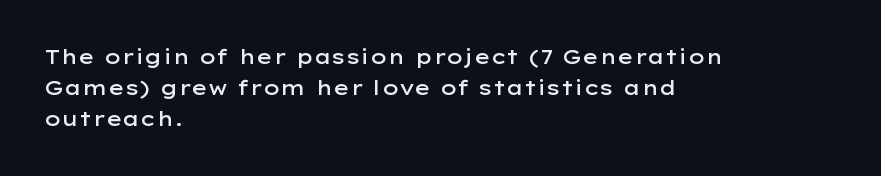
Each line starts at the same left margin while the right side varies. Default kerning and tracking; the words read as compact shapes. Notice how the stems are strictly vertical — no italics here. Compared with typical paragraphs, the rows here are spaced about the same. Has an underline been added? It has not. Strokes here are thickened, but only to semibold level.
